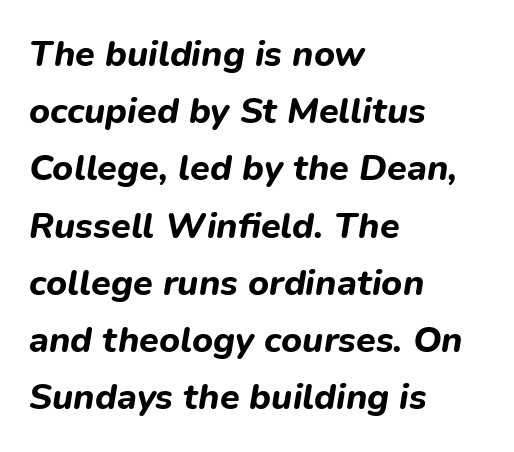
The image shows 36 px bold type, italic (leaning right); set left-aligned, normal line spacing (1.59x), normal letter spacing, not underlined; low stroke contrast and a medium x-height.
